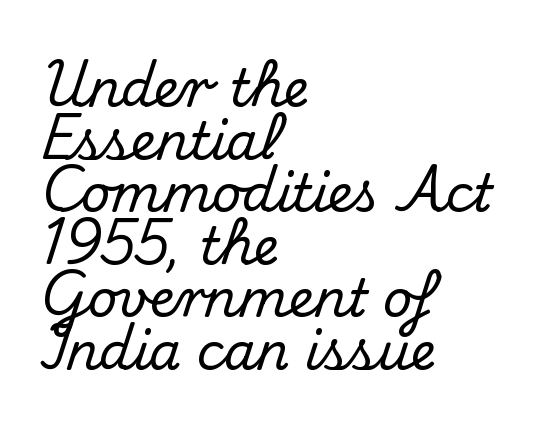
The image shows 51 px serif type; set left-aligned, tight line spacing (1.03x), normal letter spacing, not underlined; medium stroke contrast and a small x-height.
